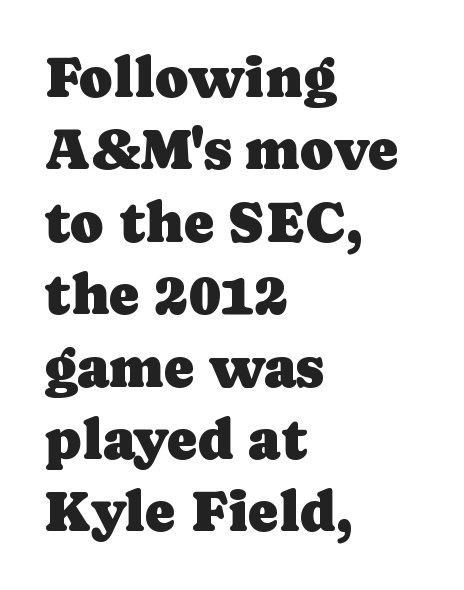
Is this a fixed-width face? No — the glyphs have proportional, varying widths. In CSS terms this would be text-align: left. Regarding leading, the lines here are spaced in the standard way. Little horizontal feet cap the strokes, marking this as serif type. The foot of each line stays bare and open. The type is set solid horizontally, with unmodified tracking.
